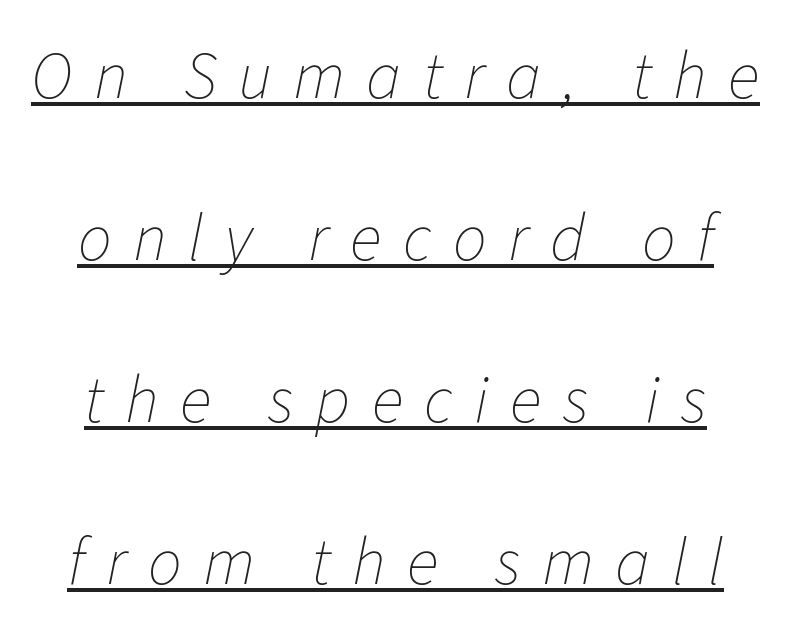
Someone cranked the tracking dial way up on this one. The rendering uses natural spacing where letterforms have individual widths. The glyphs are accompanied by a horizontal stroke just below them. The specimen reads as italic at a glance. Weight class: somewhere from thin through regular. In terms of leading, this rendering errs on the spacious side.
